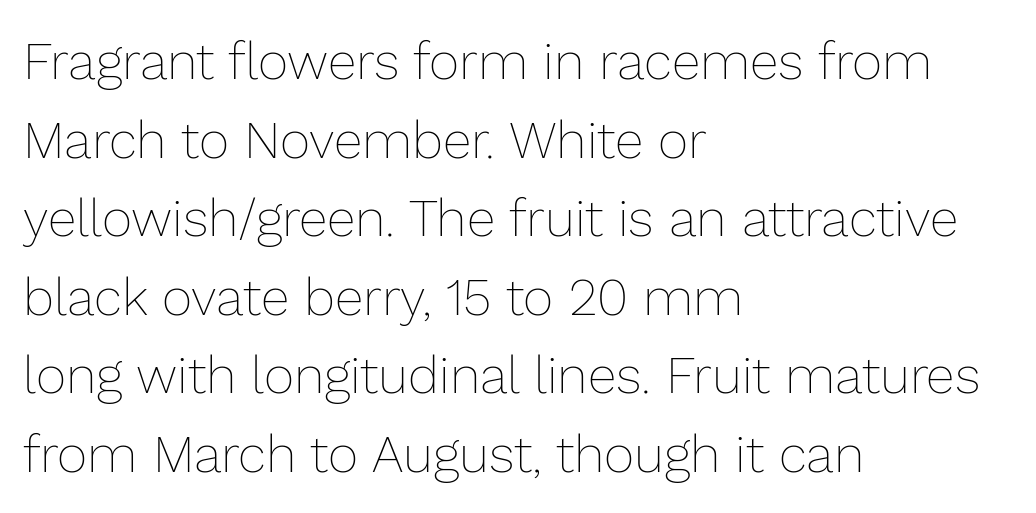
{"italic": "no", "bold": "no", "weight": "thin", "width": "normal", "stroke_contrast": "low", "x_height": "medium", "monospaced": "no", "underline": "no", "align": "left", "line_spacing": "normal", "line_spacing_ratio": 1.51, "letter_spacing": "normal", "letter_spacing_em": 0.0, "glyph_px": 52}
